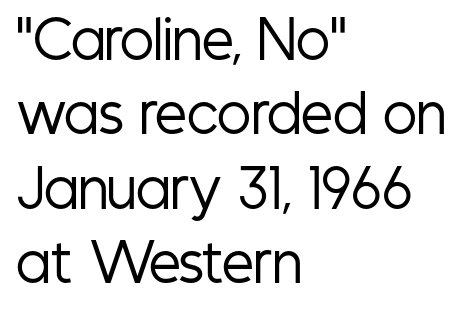
The image shows 51 px regular-weight, condensed sans-serif type, upright; set left-aligned, normal line spacing (1.46x), normal letter spacing, not underlined; low stroke contrast and a medium x-height.
